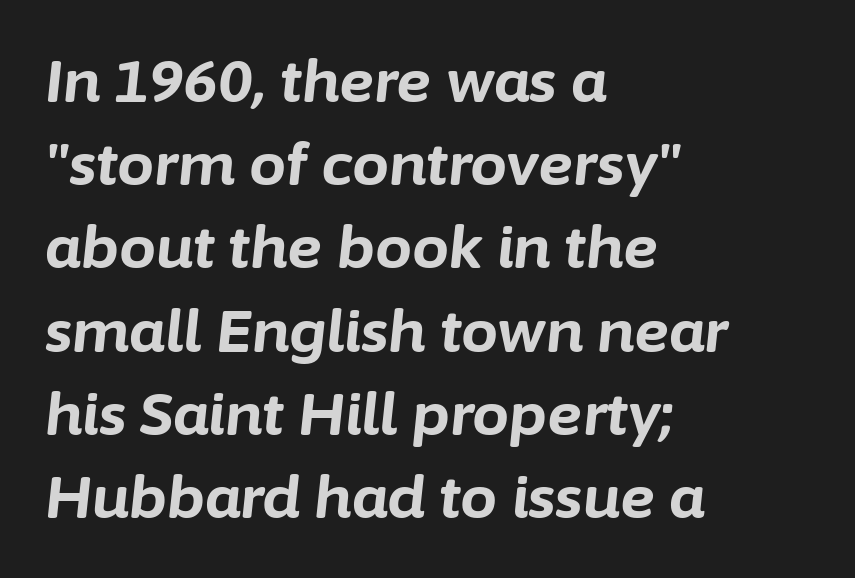
The image shows 59 px bold type, italic (leaning right); set left-aligned, normal line spacing (1.41x), normal letter spacing, not underlined; low stroke contrast and a medium x-height.
